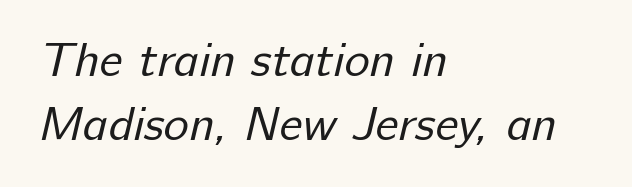
Q: Is the text bold? A: No.
Q: Is the typeface a serif or a sans-serif typeface? A: Sans-serif.
Q: Is the text underlined? A: No.
Q: How is the paragraph aligned? A: Left-aligned.
Q: Is the spacing between letters normal or unusually wide? A: Normal.
Q: Is the spacing between lines tight, normal or loose? A: Normal.
Q: Width (condensed, normal, or wide)? A: Normal.
Q: Stroke contrast? A: Low.
Q: x-height? A: Medium.
Q: Monospaced? A: No.
